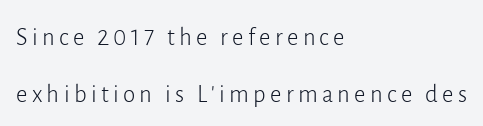
The image shows 25 px text type, upright; set left-aligned, loose line spacing (2.28x), not underlined.
